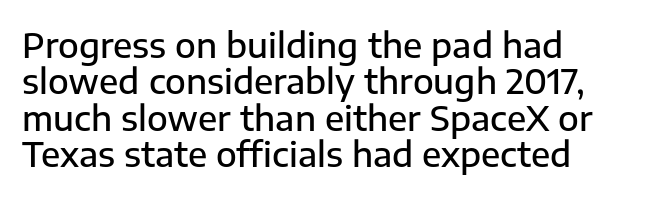
The image shows 34 px semibold sans-serif type, upright; set left-aligned, tight line spacing (1.07x), normal letter spacing, not underlined; low stroke contrast and a medium x-height.
